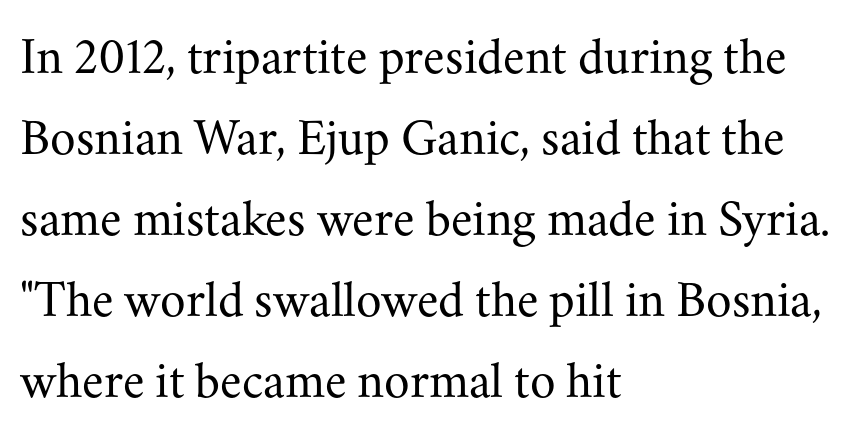
Q: Is the text bold? A: No.
Q: Is the text italic (slanted)? A: No, it is upright.
Q: Is the typeface a serif or a sans-serif typeface? A: Serif.
Q: Is the text underlined? A: No.
Q: How is the paragraph aligned? A: Left-aligned.
Q: Is the spacing between letters normal or unusually wide? A: Normal.
Q: Is the spacing between lines tight, normal or loose? A: Normal.
Q: Width (condensed, normal, or wide)? A: Normal.
Q: Stroke contrast? A: Medium.
Q: x-height? A: Small.
Q: Monospaced? A: No.
